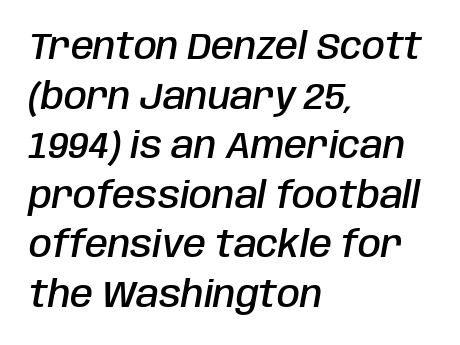
{"italic": "yes", "lean": "right", "slant_degrees": 10, "bold": "semi", "weight": "semibold", "width": "condensed", "stroke_contrast": "low", "x_height": "large", "monospaced": "no", "underline": "no", "align": "left", "line_spacing": "normal", "line_spacing_ratio": 1.34, "letter_spacing": "normal", "letter_spacing_em": 0.0, "glyph_px": 37}
